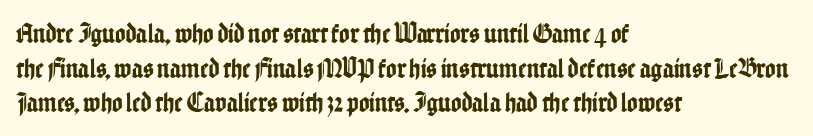
This rendering features lettering with no underline. Note the varied advance widths — an 'i' is clearly narrower than an 'm'. Teacher's note: observe the even left margin — that is flush-left alignment. Font category for this specimen: sans-serif.
